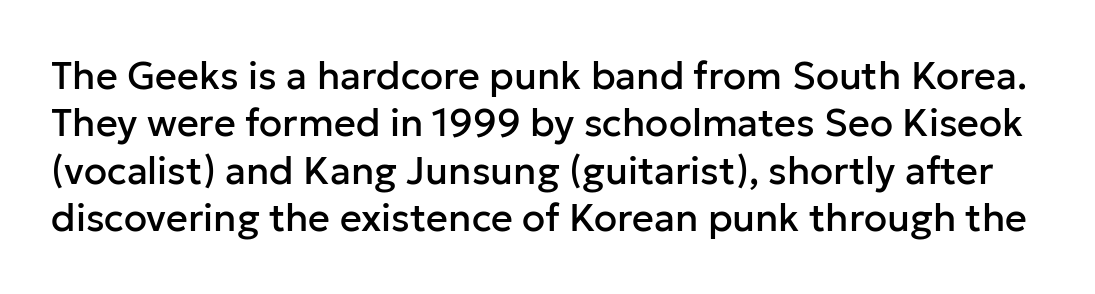
A typesetter would call this leading conventional body-copy spacing. Any mark beneath the type? The region is blank. Glyph-to-glyph distance matches everyday printed text. Nope, no serifs anywhere on these letters.
